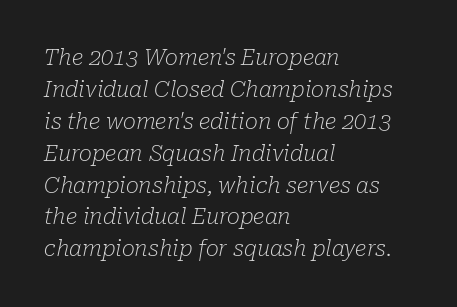
Q: Is the text bold? A: No.
Q: Is the text italic (slanted)? A: Yes, it leans right by about 10 degrees.
Q: Is the text underlined? A: No.
Q: How is the paragraph aligned? A: Left-aligned.
Q: Is the spacing between letters normal or unusually wide? A: Normal.
Q: Is the spacing between lines tight, normal or loose? A: Normal.
